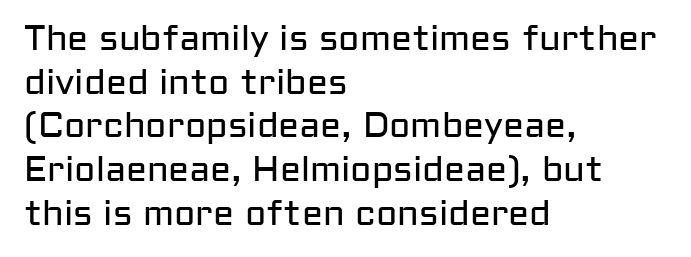
{"serif": "no", "italic": "no", "bold": "no", "weight": "regular", "width": "normal", "stroke_contrast": "low", "x_height": "medium", "monospaced": "no", "underline": "no", "align": "left", "line_spacing": "normal", "line_spacing_ratio": 1.25, "letter_spacing": "normal", "letter_spacing_em": 0.0, "glyph_px": 35}
